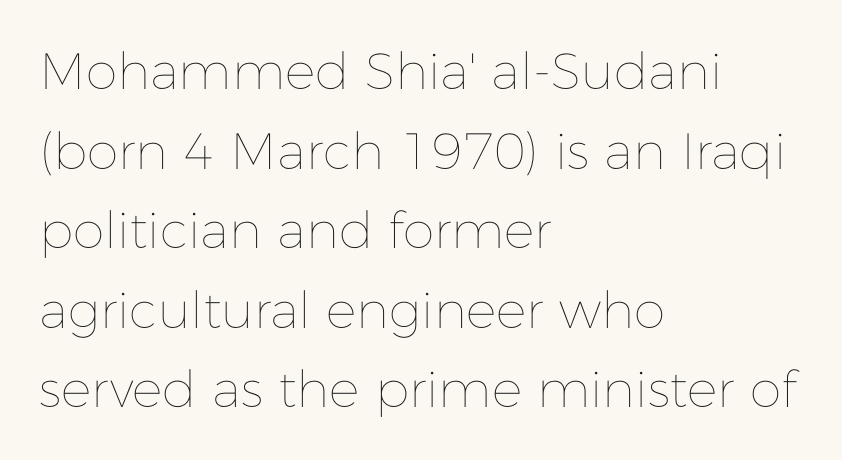
The image shows 51 px thin type, upright; set left-aligned, normal line spacing (1.56x), normal letter spacing, not underlined; low stroke contrast and a medium x-height.
